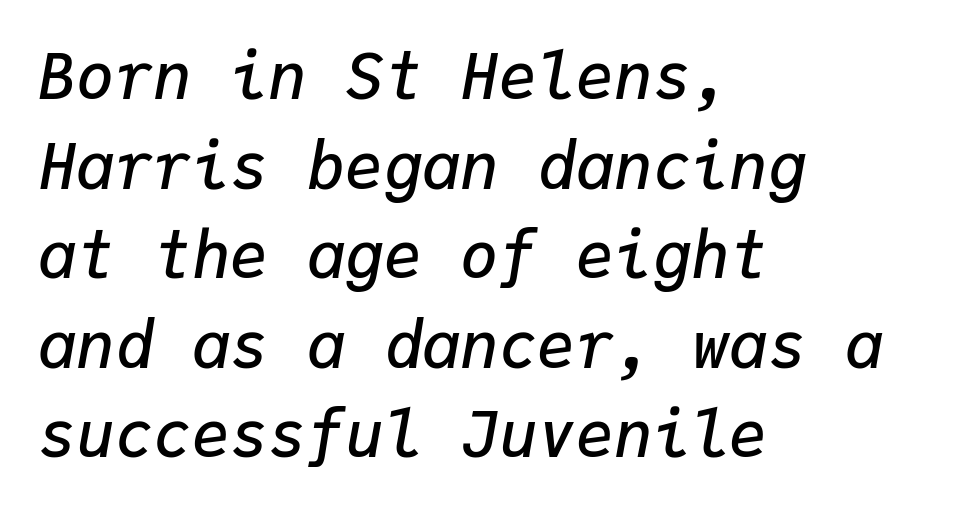
{"italic": "yes", "lean": "right", "slant_degrees": 9, "bold": "semi", "weight": "semibold", "width": "normal", "stroke_contrast": "low", "x_height": "medium", "monospaced": "yes", "underline": "no", "align": "left", "line_spacing": "normal", "line_spacing_ratio": 1.4, "letter_spacing": "normal", "letter_spacing_em": 0.0, "glyph_px": 64}
